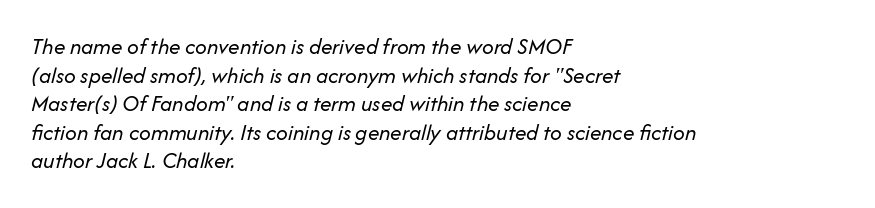
The lettering tilts uniformly, giving the passage an italic look. Spacing between characters is what you'd get straight out of the box. The area under the type is left untouched. Compared with a typical body face, this is equally light or lighter still. The lines in this sample share a left origin and differ only in where they stop.
